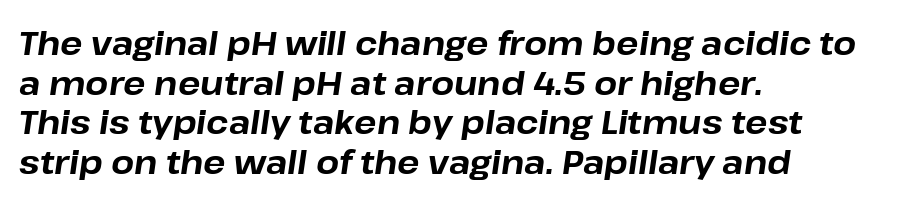
Q: Is the text bold? A: Yes.
Q: Is the text italic (slanted)? A: Yes, it leans right by about 8 degrees.
Q: Is the text underlined? A: No.
Q: How is the paragraph aligned? A: Left-aligned.
Q: Is the spacing between letters normal or unusually wide? A: Normal.
Q: Width (condensed, normal, or wide)? A: Normal.
Q: Stroke contrast? A: Low.
Q: x-height? A: Medium.
Q: Monospaced? A: No.
